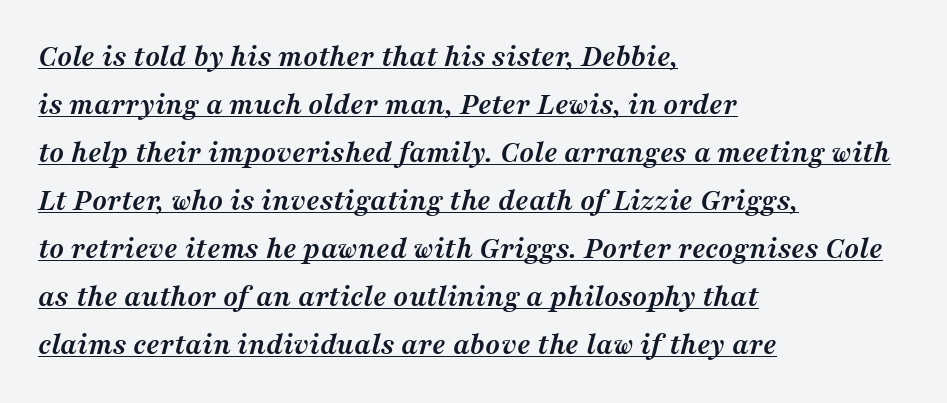
{"serif": "yes", "italic": "yes", "lean": "right", "slant_degrees": 16, "bold": "yes", "weight": "semibold", "width": "normal", "stroke_contrast": "medium", "x_height": "medium", "monospaced": "no", "underline": "yes", "align": "left", "line_spacing": "normal", "line_spacing_ratio": 1.55, "letter_spacing": "normal", "letter_spacing_em": 0.0, "glyph_px": 31}
